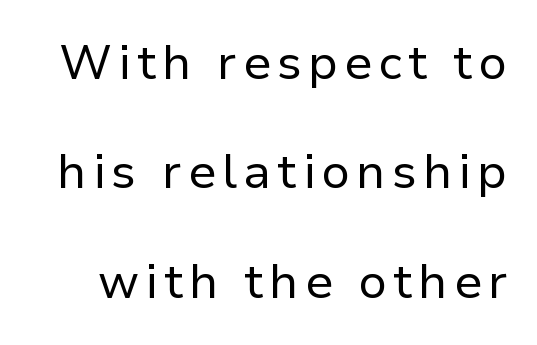
Q: Is the text bold? A: No.
Q: Is the text italic (slanted)? A: No, it is upright.
Q: Is the typeface a serif or a sans-serif typeface? A: Sans-serif.
Q: Is the text underlined? A: No.
Q: Is the spacing between lines tight, normal or loose? A: Loose.
Q: Width (condensed, normal, or wide)? A: Normal.
Q: Stroke contrast? A: Low.
Q: x-height? A: Medium.
Q: Monospaced? A: No.
